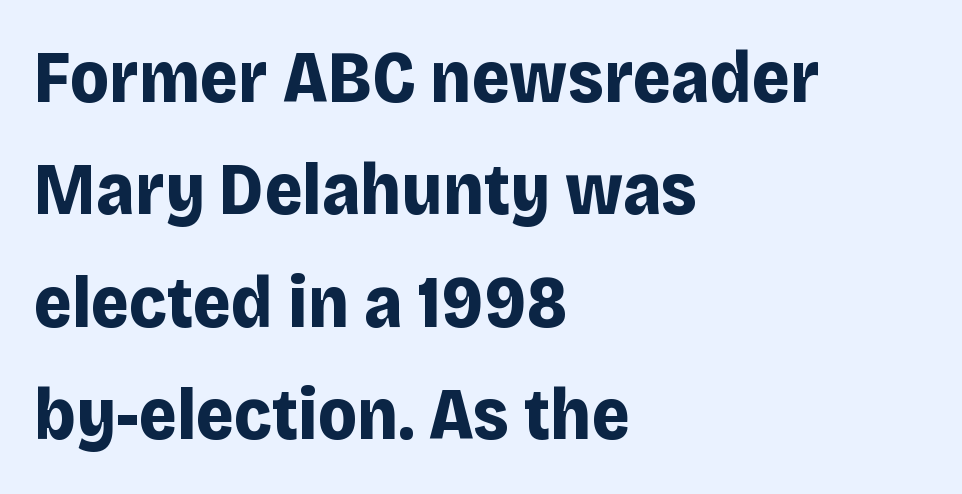
In terms of leading, this rendering sits right in the middle. The string is rendered with underlining switched off. Students, note that the glyphs here touch the page at normal intervals. Looks like regular typesetting: each glyph gets only the width it needs. Upright lettering throughout.
